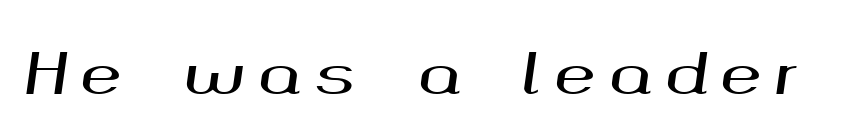
Inter-character spacing is expanded well beyond the font's built-in metrics. When letters slant like this, we call the style italic. Descender tails drop into unmarked territory. The letters advance in unequal steps, a hallmark of proportional type.
